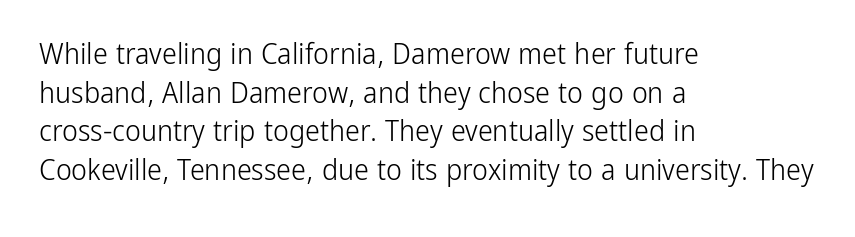
Q: Is the text bold? A: No.
Q: Is the text italic (slanted)? A: No, it is upright.
Q: Is the typeface a serif or a sans-serif typeface? A: Sans-serif.
Q: Is the text underlined? A: No.
Q: How is the paragraph aligned? A: Left-aligned.
Q: Is the spacing between letters normal or unusually wide? A: Normal.
Q: Is the spacing between lines tight, normal or loose? A: Normal.
Q: Width (condensed, normal, or wide)? A: Condensed.
Q: Stroke contrast? A: Low.
Q: x-height? A: Medium.
Q: Monospaced? A: No.
